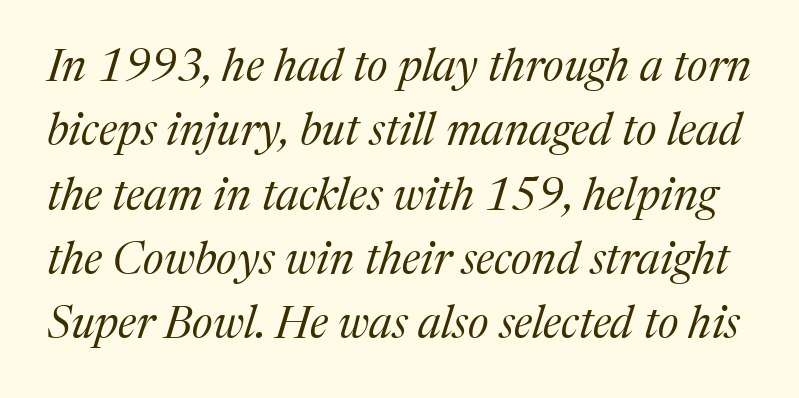
The face used here has a pronounced slope to its letters. Heft: none added — not bold. Normally led — the rows are evenly, conventionally spaced. Looks like regular typesetting: each glyph gets only the width it needs. Default kerning and tracking; the words read as compact shapes.
